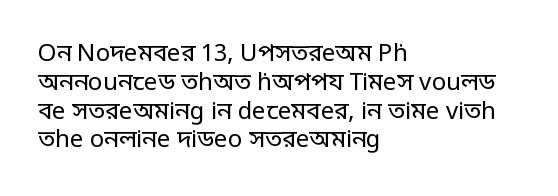
{"italic": "no", "bold": "no", "underline": "no", "align": "left", "line_spacing_ratio": 1.2, "letter_spacing": "normal", "letter_spacing_em": 0.0, "glyph_px": 24}
